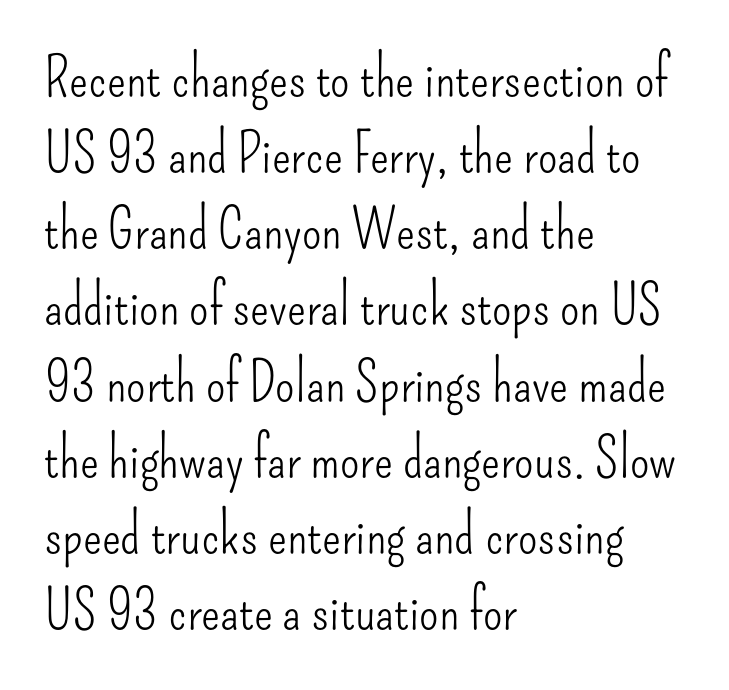
Q: Is the text bold? A: No.
Q: Is the text italic (slanted)? A: No, it is upright.
Q: Is the typeface a serif or a sans-serif typeface? A: Sans-serif.
Q: Is the text underlined? A: No.
Q: How is the paragraph aligned? A: Left-aligned.
Q: Is the spacing between letters normal or unusually wide? A: Normal.
Q: Is the spacing between lines tight, normal or loose? A: Normal.
Q: Width (condensed, normal, or wide)? A: Condensed.
Q: Stroke contrast? A: Low.
Q: x-height? A: Small.
Q: Monospaced? A: No.
